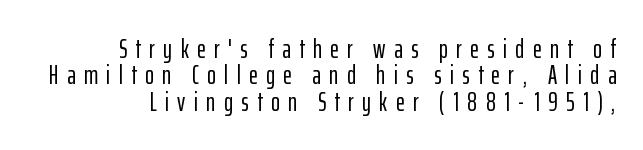
{"italic": "no", "underline": "no", "align": "right", "line_spacing": "tight", "line_spacing_ratio": 0.98, "letter_spacing": "wide", "letter_spacing_em": 0.31, "glyph_px": 27}
